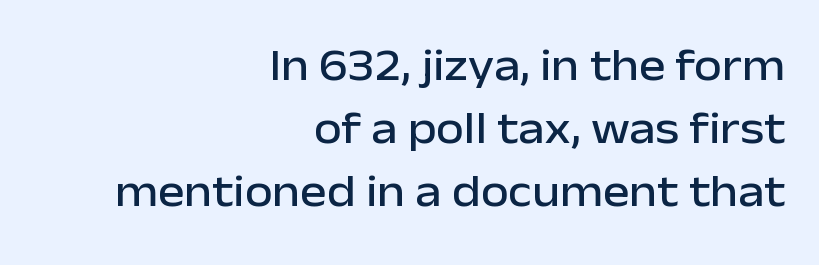
{"serif": "no", "italic": "no", "width": "normal", "stroke_contrast": "low", "x_height": "medium", "monospaced": "no", "underline": "no", "align": "right", "line_spacing": "normal", "line_spacing_ratio": 1.4, "letter_spacing": "normal", "letter_spacing_em": 0.0, "glyph_px": 45}
